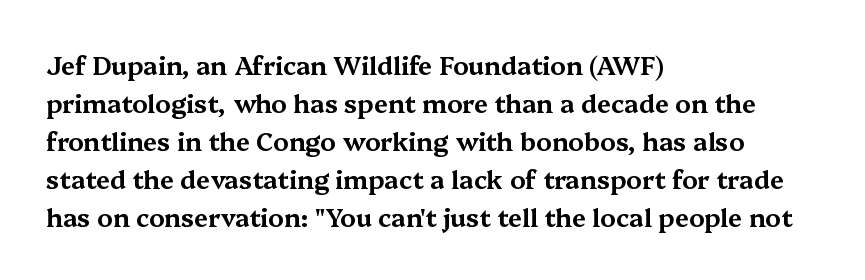
Q: Is the text italic (slanted)? A: No, it is upright.
Q: Is the text underlined? A: No.
Q: How is the paragraph aligned? A: Left-aligned.
Q: Is the spacing between letters normal or unusually wide? A: Normal.
Q: Is the spacing between lines tight, normal or loose? A: Normal.
